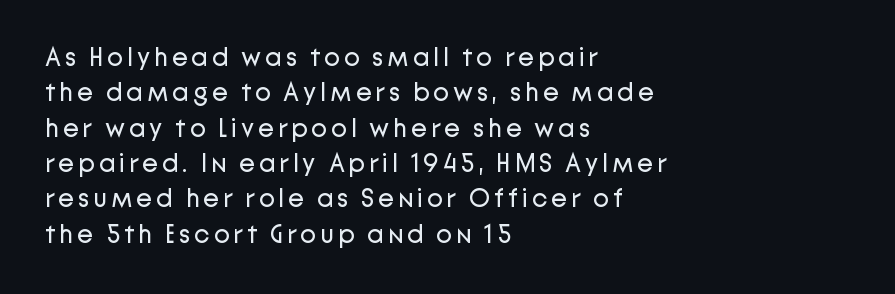
{"italic": "no", "bold": "no", "underline": "no", "align": "left", "line_spacing": "normal", "line_spacing_ratio": 1.36, "glyph_px": 26}
